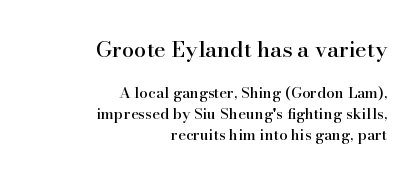
Quick note: interline space is typical. Inter-character spacing is left at the font's built-in metrics. In CSS terms this would be text-align: right. It's the straight-up-and-down kind of type.
